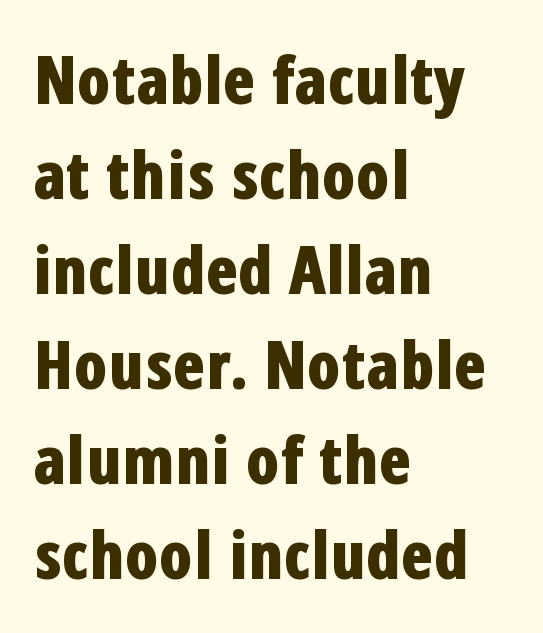
Italic? Not at all — the glyphs are vertical. Decoration check: the copy has no underline. A typesetter would label this face a sans. Emphasis by weight is at full strength: bold.
